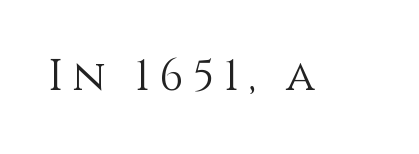
The image shows 43 px light type, upright; set unusually wide letter spacing (+0.22 em), not underlined; a large x-height.
